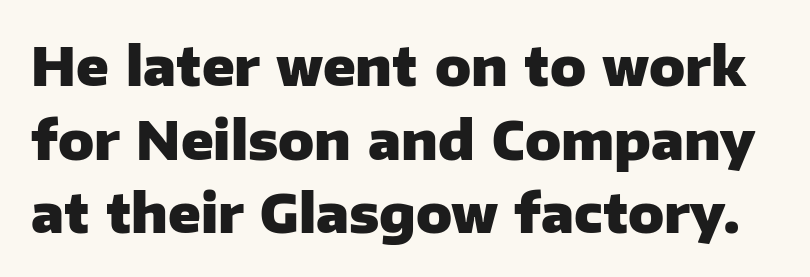
Q: Is the text bold? A: Yes.
Q: Is the text italic (slanted)? A: No, it is upright.
Q: Is the typeface a serif or a sans-serif typeface? A: Sans-serif.
Q: Is the text underlined? A: No.
Q: Is the spacing between letters normal or unusually wide? A: Normal.
Q: Is the spacing between lines tight, normal or loose? A: Normal.
Q: Width (condensed, normal, or wide)? A: Normal.
Q: Stroke contrast? A: Low.
Q: x-height? A: Medium.
Q: Monospaced? A: No.
